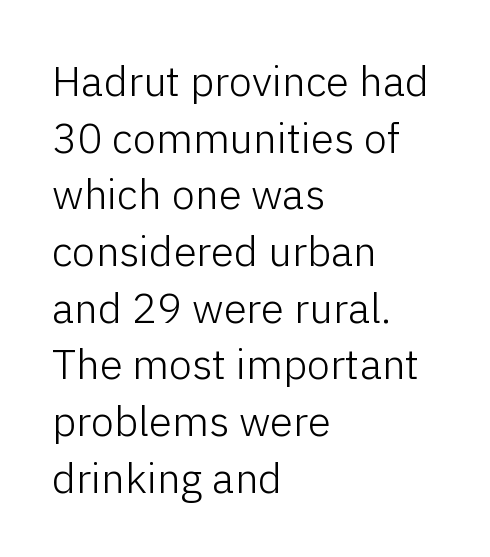
{"serif": "no", "italic": "no", "bold": "no", "weight": "light", "width": "normal", "stroke_contrast": "low", "x_height": "medium", "monospaced": "no", "underline": "no", "align": "left", "line_spacing": "normal", "line_spacing_ratio": 1.35, "letter_spacing": "normal", "letter_spacing_em": 0.0, "glyph_px": 42}
